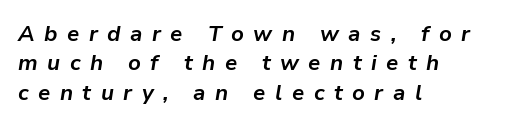
{"italic": "yes", "lean": "right", "slant_degrees": 9, "bold": "yes", "underline": "no", "align": "left", "line_spacing": "normal", "line_spacing_ratio": 1.34, "letter_spacing": "wide", "letter_spacing_em": 0.43, "glyph_px": 22}
